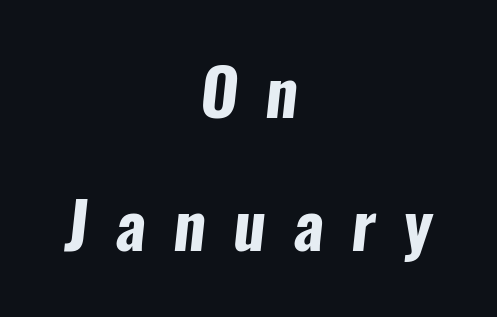
The image shows 65 px bold, condensed sans-serif type; set centered, loose line spacing (2.05x), unusually wide letter spacing (+0.42 em), not underlined; low stroke contrast and a medium x-height.
